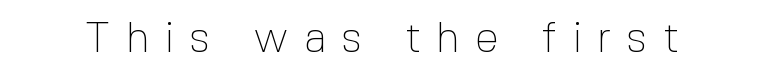
{"serif": "no", "italic": "no", "bold": "no", "weight": "thin", "width": "normal", "x_height": "medium", "monospaced": "no", "underline": "no", "letter_spacing": "wide", "letter_spacing_em": 0.35, "glyph_px": 43}
